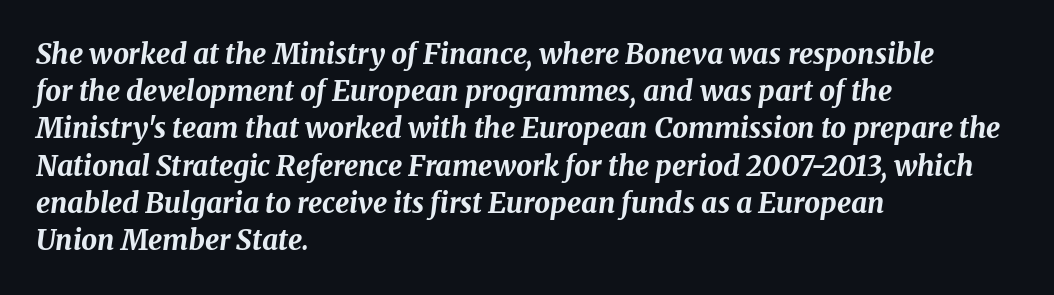
Q: Is the text bold? A: Yes.
Q: Is the text italic (slanted)? A: Yes, it leans right by about 8 degrees.
Q: Is the text underlined? A: No.
Q: How is the paragraph aligned? A: Left-aligned.
Q: Is the spacing between letters normal or unusually wide? A: Normal.
Q: Is the spacing between lines tight, normal or loose? A: Normal.
Q: Width (condensed, normal, or wide)? A: Normal.
Q: Stroke contrast? A: Medium.
Q: x-height? A: Medium.
Q: Monospaced? A: No.
